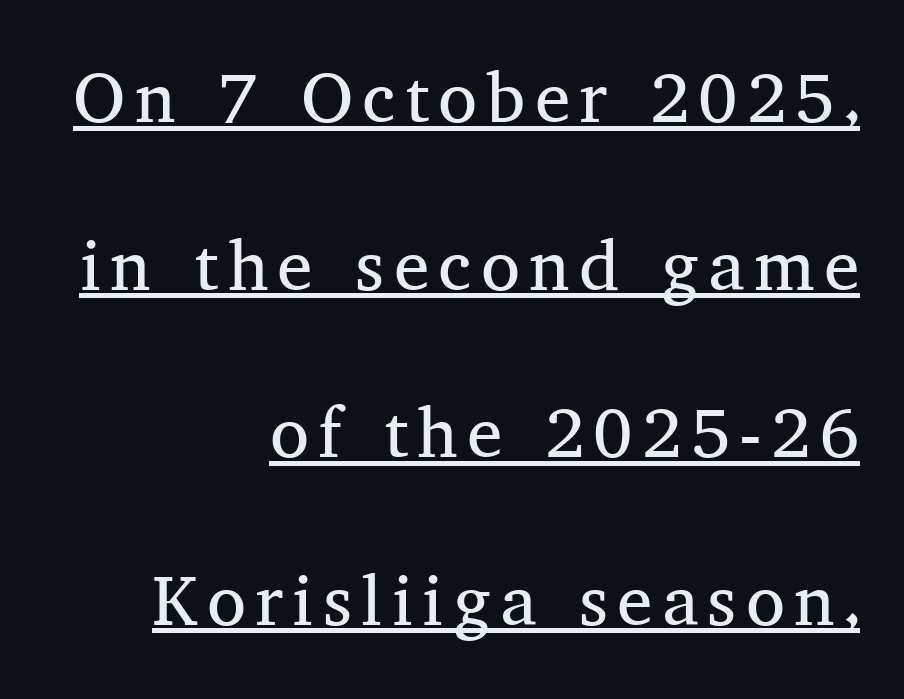
You can tell it's not italic because the verticals are truly vertical. Notice how a bar underscores the lettering throughout. The weight tops out at a normal text grade. Looks like regular typesetting: each glyph gets only the width it needs. This sample is right-justified, so line beginnings fall wherever the words allow. Unlike a clean sans, this face finishes its strokes with serifs.
